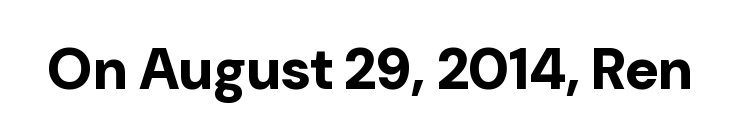
Proportional: the letters do not fall into vertical columns. These lines were composed using upright roman letters. Quick note: underline off. Look at the bottom of the vertical strokes: they stop flat, with no serifs. Look at the stroke-to-counter ratio: heavy, a bold.
